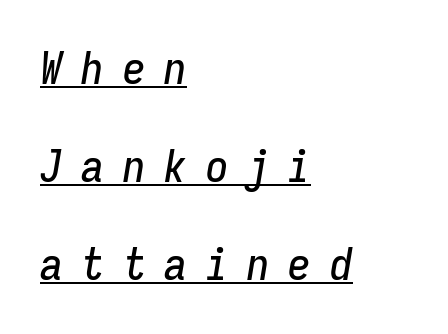
The image shows 45 px condensed type, italic (leaning right), monospaced; set left-aligned, loose line spacing (2.18x), unusually wide letter spacing (+0.42 em), underlined; low stroke contrast and a medium x-height.
